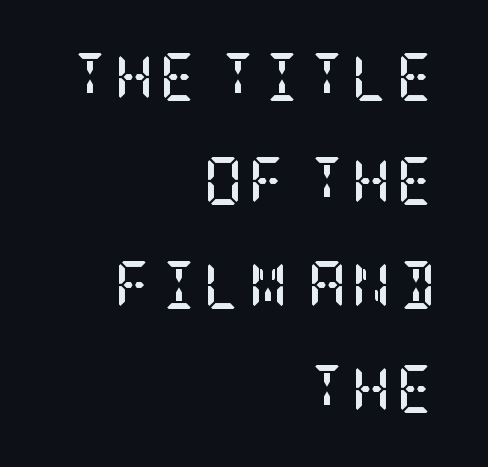
The image shows 48 px semibold, condensed serif type, upright; set right-aligned, loose line spacing (2.17x), not underlined; low stroke contrast and a large x-height.
